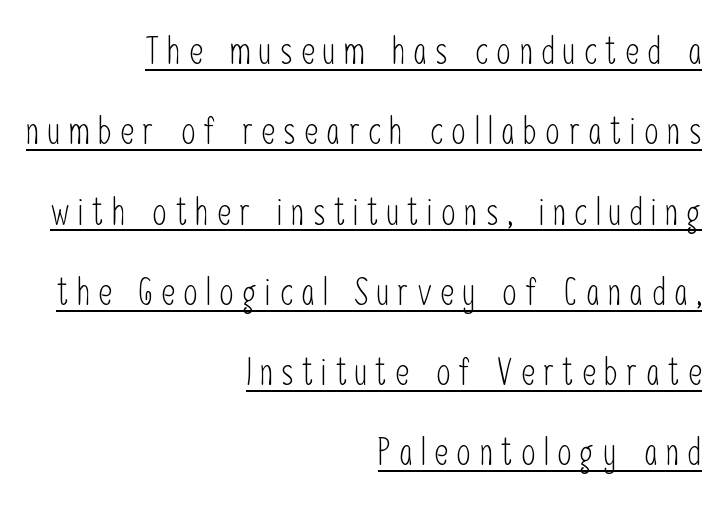
{"serif": "no", "italic": "no", "bold": "no", "weight": "light", "width": "condensed", "stroke_contrast": "low", "x_height": "medium", "monospaced": "no", "underline": "yes", "align": "right", "line_spacing": "loose", "line_spacing_ratio": 2.17, "letter_spacing": "wide", "letter_spacing_em": 0.23, "glyph_px": 37}
